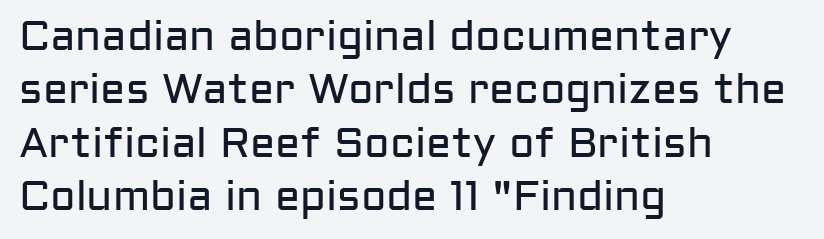
Varying glyph widths throughout — classic text-font behaviour. Bare-footed words on every line. One glance says typical: line gaps are just what's usual. Stems and bowls with no extra thickness — not bold. Reading down the block, your eye returns to a fixed left position each line. The passage shown has conventional tracking throughout.
